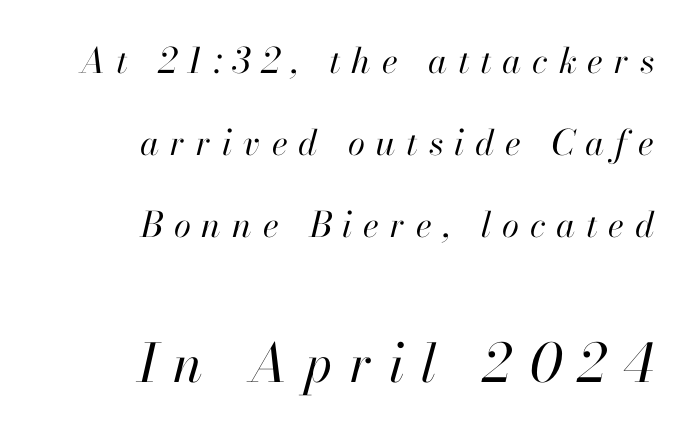
Is the type heavy? It reads as light-to-regular instead. The face used here is rendered with a markedly widened letterfit. The lines are quadded right. The face used here is proportionally spaced, like ordinary book or web type. If you measured baseline to baseline, you'd find a long distance.
